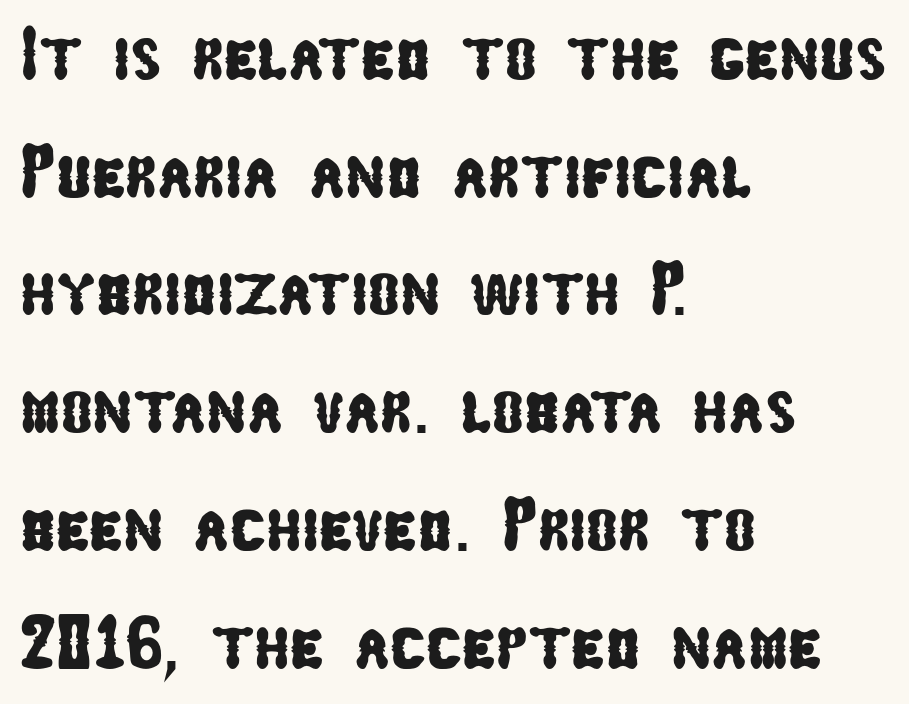
{"serif": "no", "width": "condensed", "stroke_contrast": "low", "x_height": "medium", "monospaced": "no", "underline": "no", "align": "left", "line_spacing": "normal", "line_spacing_ratio": 1.57, "letter_spacing": "normal", "letter_spacing_em": 0.0, "glyph_px": 75}
